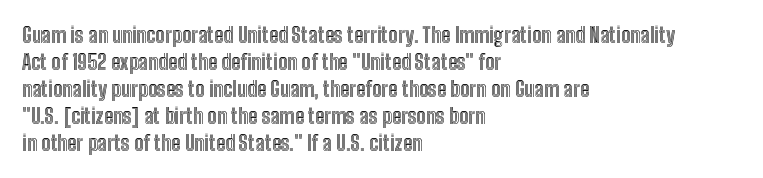
No word sits above an underline. Rendered with straight, roman letterforms. A typesetter would call this leading conventional body-copy spacing. Nothing unusual about the tracking: characters are spaced as the font intends. Line starts are locked; line ends wander.
